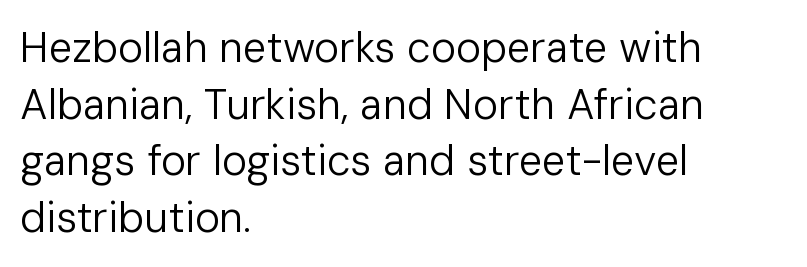
Q: Is the text bold? A: No.
Q: Is the text italic (slanted)? A: No, it is upright.
Q: Is the typeface a serif or a sans-serif typeface? A: Sans-serif.
Q: Is the text underlined? A: No.
Q: How is the paragraph aligned? A: Left-aligned.
Q: Is the spacing between letters normal or unusually wide? A: Normal.
Q: Is the spacing between lines tight, normal or loose? A: Normal.
Q: Width (condensed, normal, or wide)? A: Normal.
Q: Stroke contrast? A: Low.
Q: x-height? A: Medium.
Q: Monospaced? A: No.
